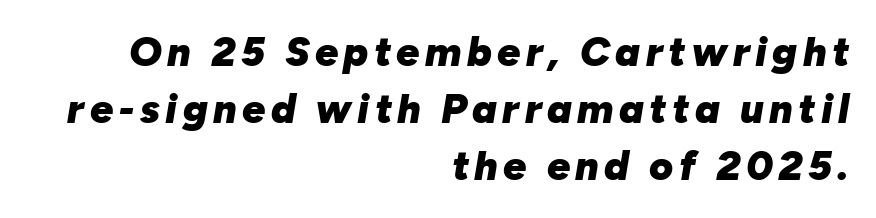
Q: Is the text bold? A: Yes.
Q: Is the text italic (slanted)? A: Yes, it leans right by about 10 degrees.
Q: Is the text underlined? A: No.
Q: How is the paragraph aligned? A: Right-aligned.
Q: Is the spacing between lines tight, normal or loose? A: Normal.
Q: Width (condensed, normal, or wide)? A: Normal.
Q: Stroke contrast? A: Low.
Q: x-height? A: Medium.
Q: Monospaced? A: No.
